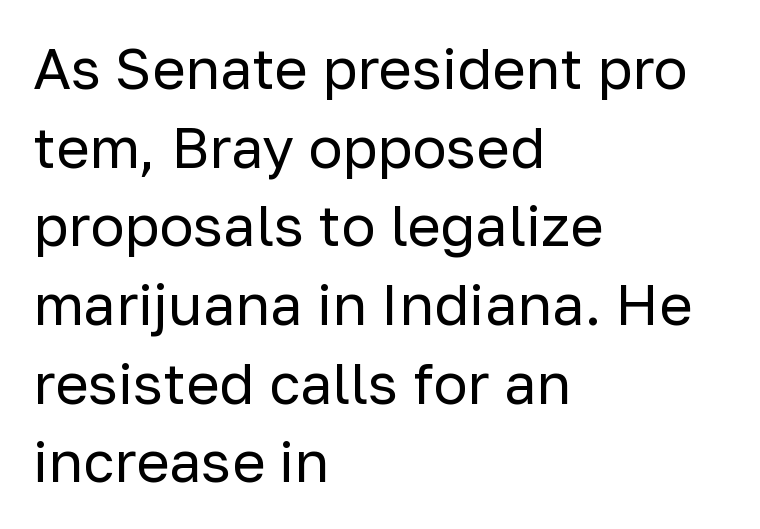
The image shows 57 px regular-weight sans-serif type, upright; set left-aligned, normal line spacing (1.38x), normal letter spacing, not underlined; low stroke contrast and a medium x-height.
